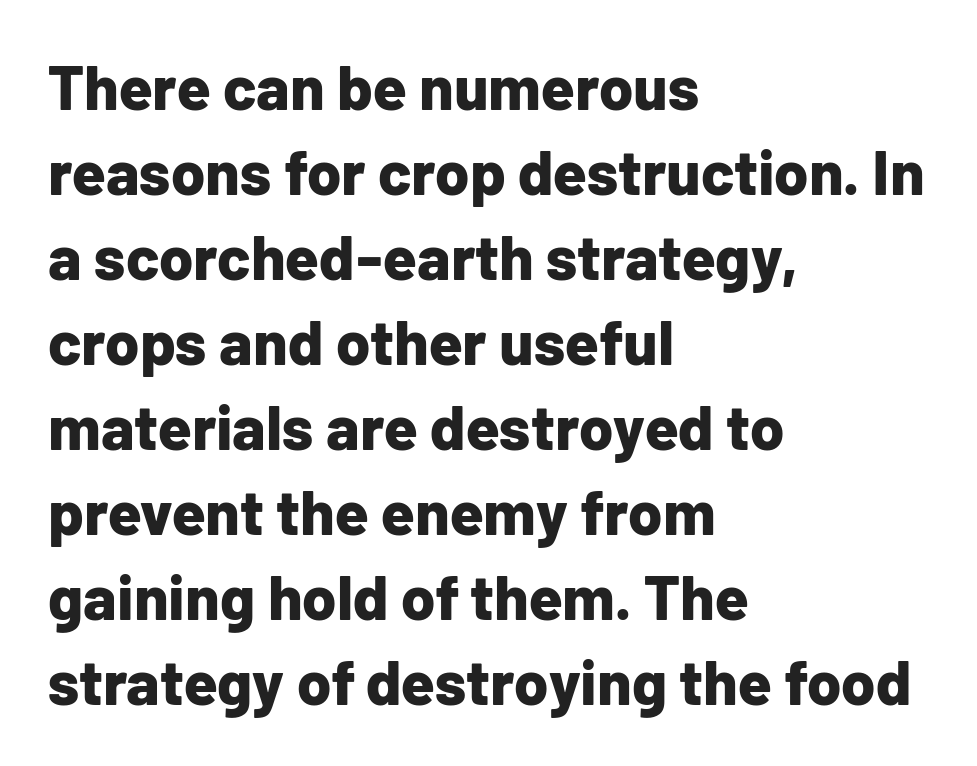
The image shows 62 px bold sans-serif type, upright; set left-aligned, normal line spacing (1.37x), normal letter spacing, not underlined; low stroke contrast and a medium x-height.
